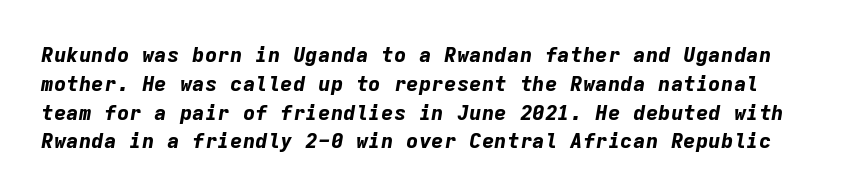
Q: Is the text bold? A: Yes.
Q: Is the text italic (slanted)? A: Yes, it leans right by about 9 degrees.
Q: Is the text underlined? A: No.
Q: Is the spacing between letters normal or unusually wide? A: Normal.
Q: Is the spacing between lines tight, normal or loose? A: Normal.
